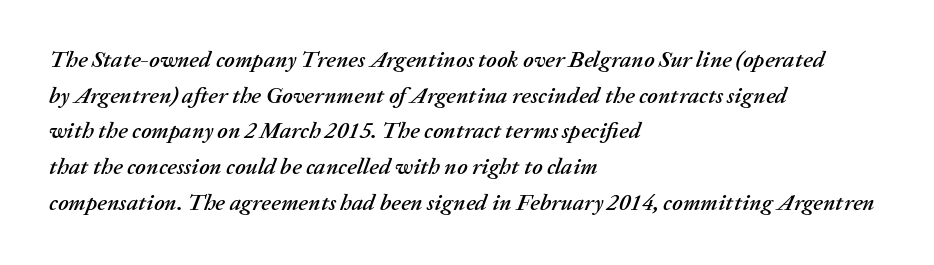
The rendering applies a slant to the glyphs. The rows are spaced the way most documents space them. Tracking value appears to be zero — textbook default spacing. Teacher's note: observe the even left margin — that is flush-left alignment. Check the space under the baseline: it is left empty.
